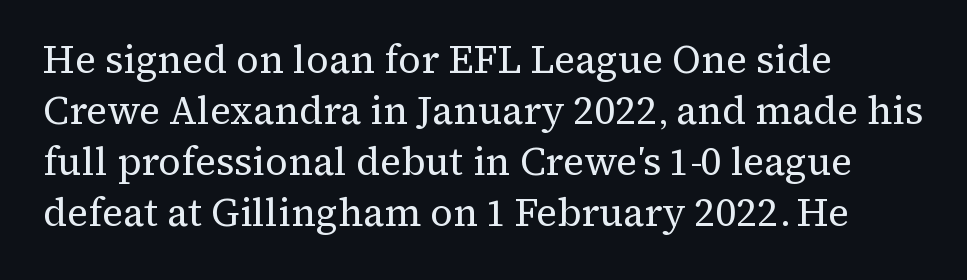
Q: Is the text bold? A: No.
Q: Is the text italic (slanted)? A: No, it is upright.
Q: Is the typeface a serif or a sans-serif typeface? A: Serif.
Q: Is the text underlined? A: No.
Q: How is the paragraph aligned? A: Left-aligned.
Q: Is the spacing between letters normal or unusually wide? A: Normal.
Q: Is the spacing between lines tight, normal or loose? A: Normal.
Q: Width (condensed, normal, or wide)? A: Normal.
Q: Stroke contrast? A: Medium.
Q: x-height? A: Medium.
Q: Monospaced? A: No.
